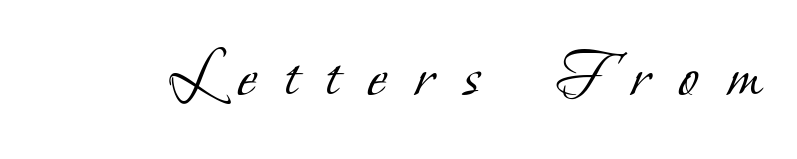
Think of a printed novel: that variable character pitch is what you see here. The rendering shows small feet on the letterforms — a serif design. Quick note: underline off. The letters are spread apart with noticeably loose tracking. Heft: none added — not bold.
